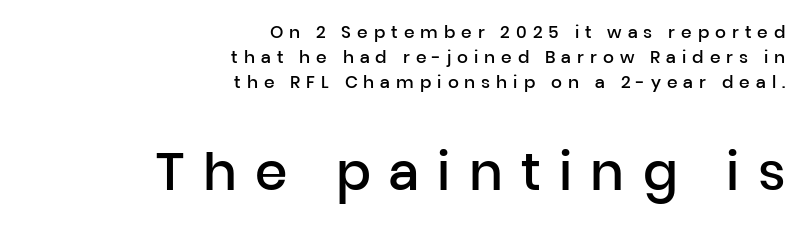
Each row of text sits above clean, open space. The font family rendered here belongs to the sans-serif group. I'd describe the lettering as semibold — firm but not a full bold. Interline gaps are of average width in this sample.
